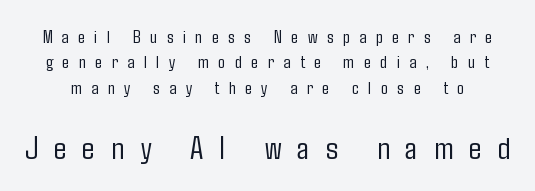
Q: Is the text bold? A: No.
Q: Is the text italic (slanted)? A: No, it is upright.
Q: Is the typeface a serif or a sans-serif typeface? A: Sans-serif.
Q: Is the text underlined? A: No.
Q: Is the spacing between letters normal or unusually wide? A: Unusually wide.
Q: Is the spacing between lines tight, normal or loose? A: Normal.
Q: Which block of text is set in a larger size, the first (top) or the second (bottom)? A: The second (bottom) one.
Q: Width (condensed, normal, or wide)? A: Condensed.
Q: Stroke contrast? A: Low.
Q: x-height? A: Medium.
Q: Monospaced? A: No.
